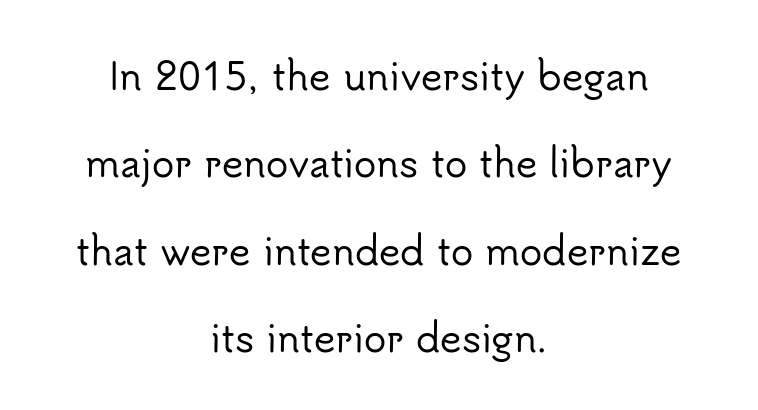
Note: no serifs on the glyphs. The passage shown has conventional tracking throughout. This sample has the flowing, uneven cadence of proportional lettering. Horizontally, the lines are justified to the midpoint only. Unlike italic type, these characters show no tilt at all. The block of text is sparse from top to bottom, with ample space between rows.
